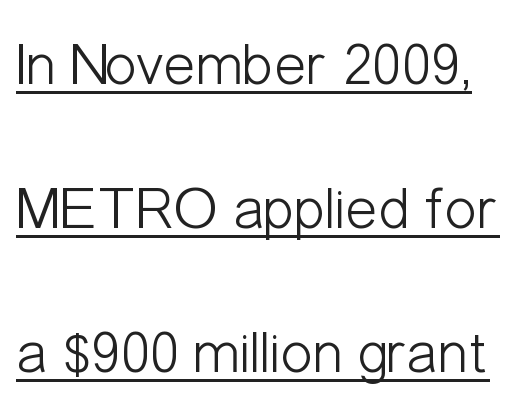
Q: Is the text bold? A: No.
Q: Is the text italic (slanted)? A: No, it is upright.
Q: Is the typeface a serif or a sans-serif typeface? A: Sans-serif.
Q: Is the text underlined? A: Yes.
Q: Is the spacing between letters normal or unusually wide? A: Normal.
Q: Is the spacing between lines tight, normal or loose? A: Loose.
Q: Width (condensed, normal, or wide)? A: Condensed.
Q: Stroke contrast? A: Low.
Q: x-height? A: Medium.
Q: Monospaced? A: No.
